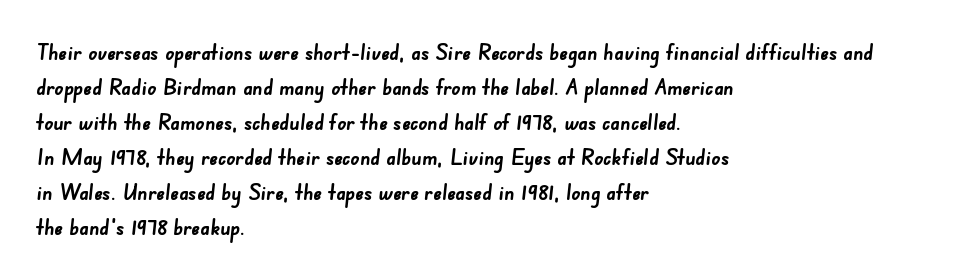
The image shows 22 px bold type; set left-aligned, normal line spacing (1.59x), normal letter spacing, not underlined.
